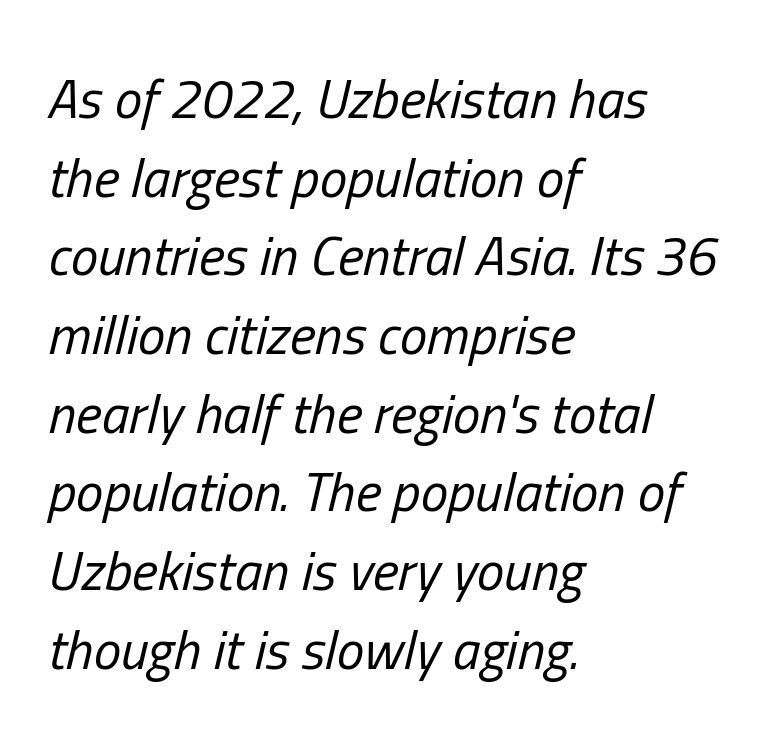
Q: Is the text bold? A: No.
Q: Is the text italic (slanted)? A: Yes, it leans right by about 13 degrees.
Q: Is the text underlined? A: No.
Q: How is the paragraph aligned? A: Left-aligned.
Q: Is the spacing between letters normal or unusually wide? A: Normal.
Q: Is the spacing between lines tight, normal or loose? A: Normal.
Q: Width (condensed, normal, or wide)? A: Condensed.
Q: Stroke contrast? A: Low.
Q: x-height? A: Medium.
Q: Monospaced? A: No.
